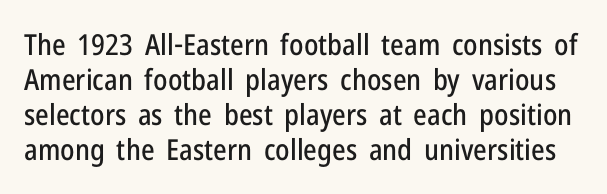
{"serif": "no", "italic": "no", "width": "condensed", "stroke_contrast": "low", "x_height": "medium", "monospaced": "no", "underline": "no", "line_spacing_ratio": 1.21, "letter_spacing": "normal", "letter_spacing_em": 0.0, "glyph_px": 29}
